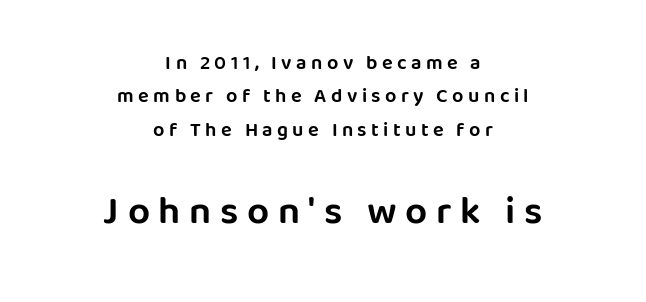
The gaps between neighbouring characters are conspicuously large. The rendering enlarges the type as you move from the upper chunk to the lower. Letterform terminals end flat and unadorned throughout the passage. Just letters on the line, the space beneath them empty. The space between consecutive lines is moderate.
